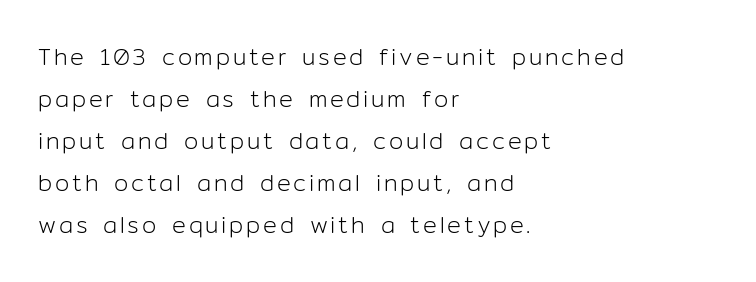
The strip under each line holds only bare page. This sample uses an upright cut, with every glyph sitting square on the baseline. Stroke thickness stays within the range of a standard reading face or lighter. Horizontally, the lines are justified to the leading edge only.
